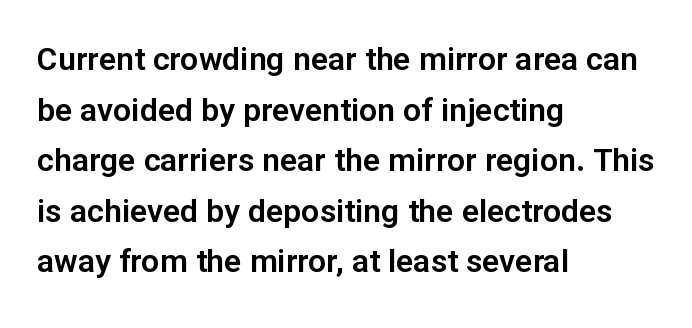
{"serif": "no", "italic": "no", "width": "normal", "stroke_contrast": "low", "x_height": "medium", "monospaced": "no", "underline": "no", "align": "left", "line_spacing": "normal", "line_spacing_ratio": 1.58, "letter_spacing": "normal", "letter_spacing_em": 0.0, "glyph_px": 32}
